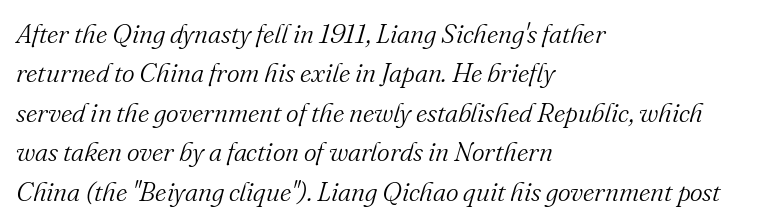
The axis of the letterforms is tilted away from vertical. Leading matches the norm, producing a regular column. Weight: not bold — regular or lighter. Students, note that the glyphs here touch the page at normal intervals.
